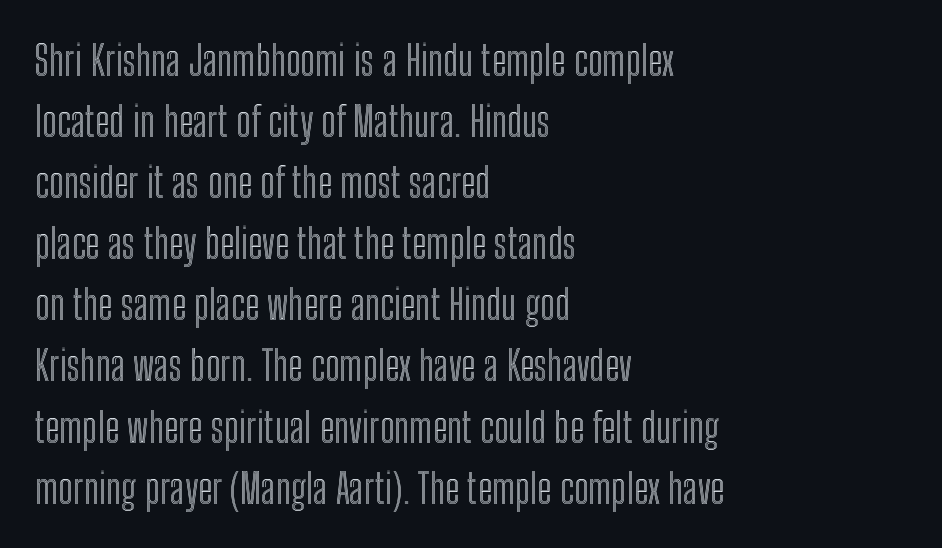
{"italic": "no", "width": "condensed", "x_height": "medium", "monospaced": "no", "underline": "no", "align": "left", "line_spacing": "normal", "line_spacing_ratio": 1.49, "letter_spacing": "normal", "letter_spacing_em": 0.0, "glyph_px": 41}
